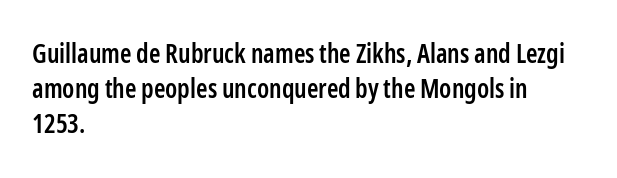
The image shows 26 px text type, upright; set left-aligned, normal line spacing (1.34x), normal letter spacing, not underlined.
